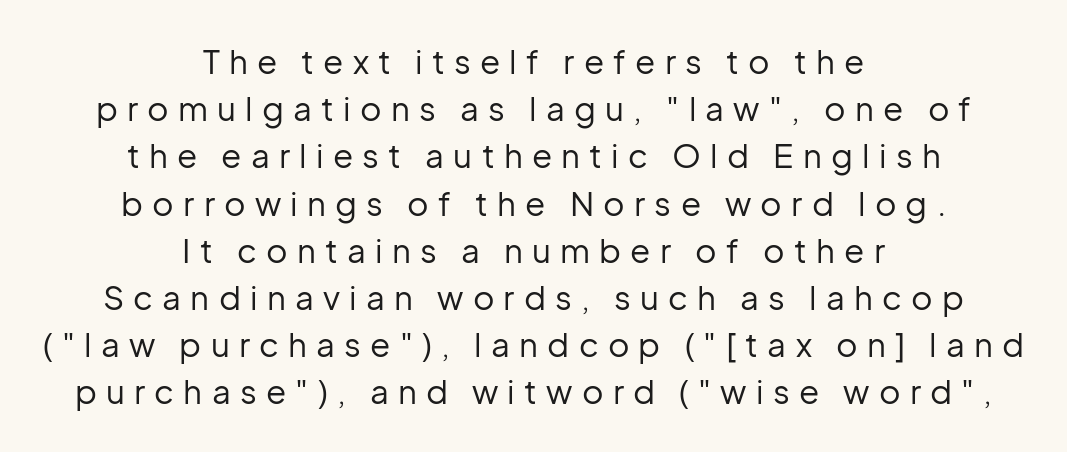
The image shows 33 px regular-weight sans-serif type, upright; set centered, normal line spacing (1.43x), unusually wide letter spacing (+0.28 em), not underlined; low stroke contrast and a medium x-height.
